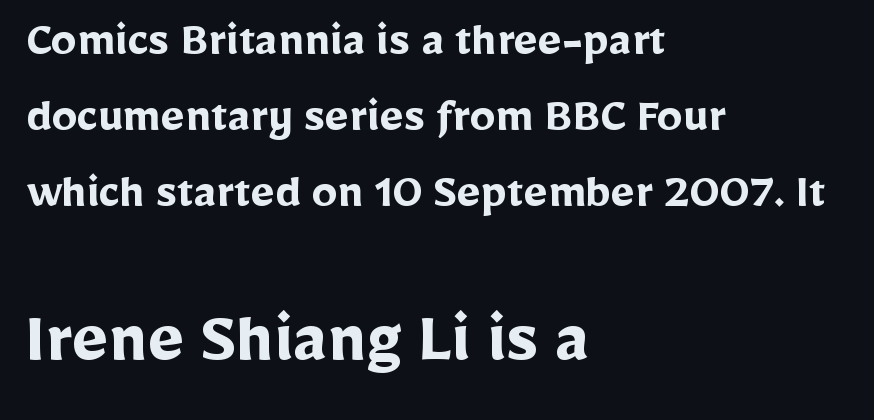
The image shows 77 px semibold sans-serif type, upright; set left-aligned, normal line spacing (1.49x), normal letter spacing, not underlined; the second (bottom) block is 1.51x larger; low stroke contrast and a medium x-height.
